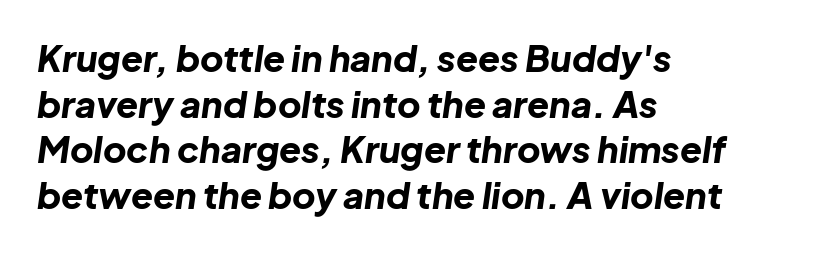
How would I describe the line gaps? Plain and ordinary. You could not count columns in this text — the font is proportionally spaced. The rendering applies a slant to the glyphs. What stands out about the letter spacing? Nothing — it is the standard amount.
